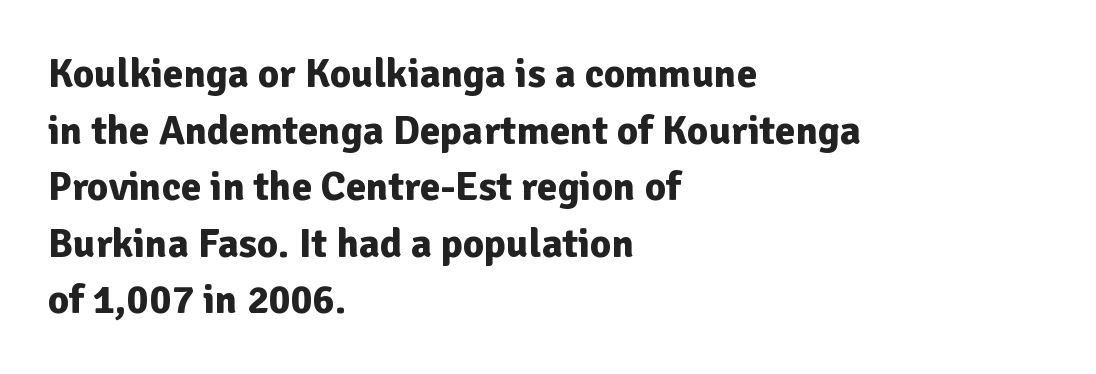
The image shows 41 px bold sans-serif type, upright; set left-aligned, normal line spacing (1.38x), normal letter spacing, not underlined; low stroke contrast and a medium x-height.
